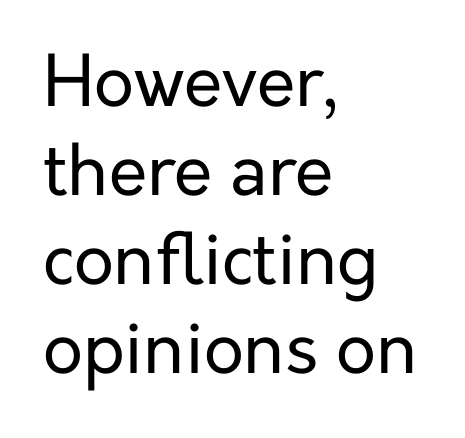
The image shows 70 px regular-weight sans-serif type, upright; set left-aligned, normal line spacing (1.27x), normal letter spacing, not underlined; low stroke contrast and a medium x-height.
